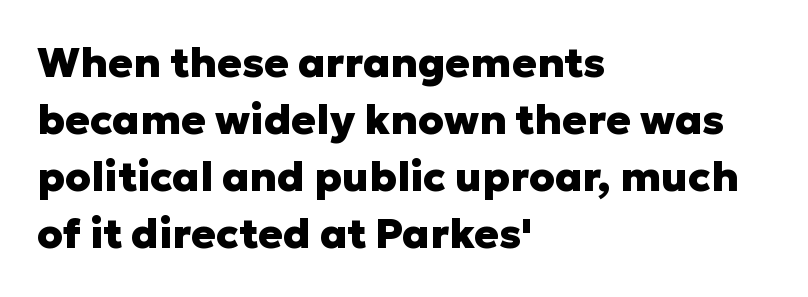
The image shows 41 px heavy sans-serif type, upright; set left-aligned, normal line spacing (1.39x), normal letter spacing, not underlined; low stroke contrast and a medium x-height.
